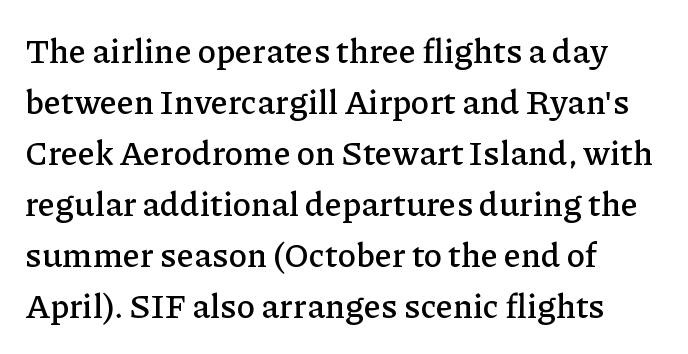
{"serif": "yes", "italic": "no", "width": "normal", "stroke_contrast": "low", "x_height": "medium", "monospaced": "no", "underline": "no", "align": "left", "line_spacing": "normal", "line_spacing_ratio": 1.5, "letter_spacing": "normal", "letter_spacing_em": 0.0, "glyph_px": 34}
